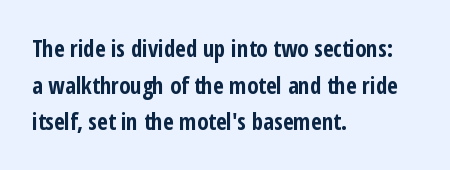
Visually the block forms a straight wall on the left and a jagged coastline on the right. The letters are bold, with thick, heavy strokes. The gap between lines stays unmarked. This sample keeps an unexceptional amount of space between lines. The horizontal fit of the characters is conventional and even. Vertical strokes here are truly vertical.
